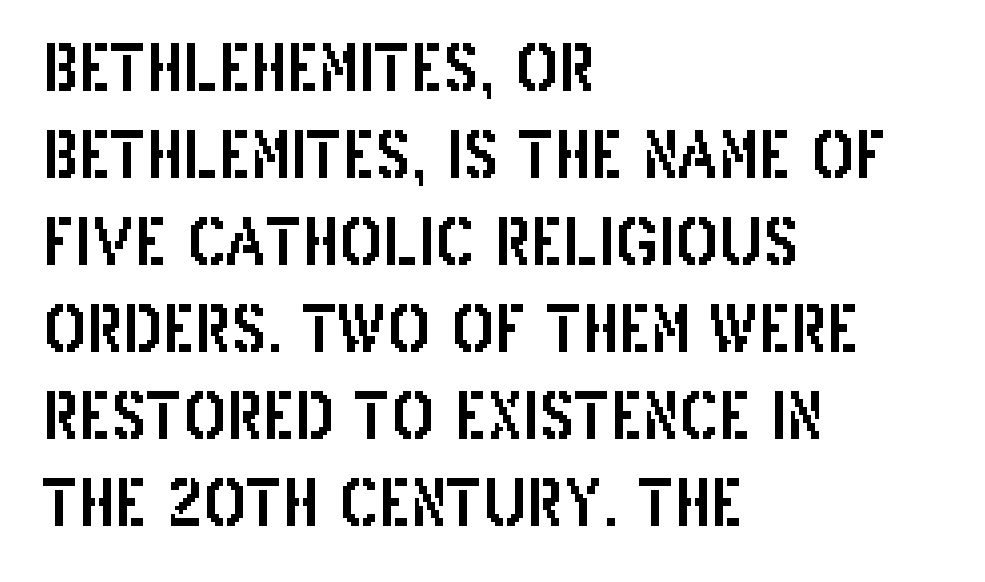
Q: Is the text italic (slanted)? A: No, it is upright.
Q: Is the typeface a serif or a sans-serif typeface? A: Sans-serif.
Q: Is the text underlined? A: No.
Q: How is the paragraph aligned? A: Left-aligned.
Q: Is the spacing between letters normal or unusually wide? A: Normal.
Q: Is the spacing between lines tight, normal or loose? A: Normal.
Q: Width (condensed, normal, or wide)? A: Condensed.
Q: Stroke contrast? A: Low.
Q: x-height? A: Large.
Q: Monospaced? A: No.
